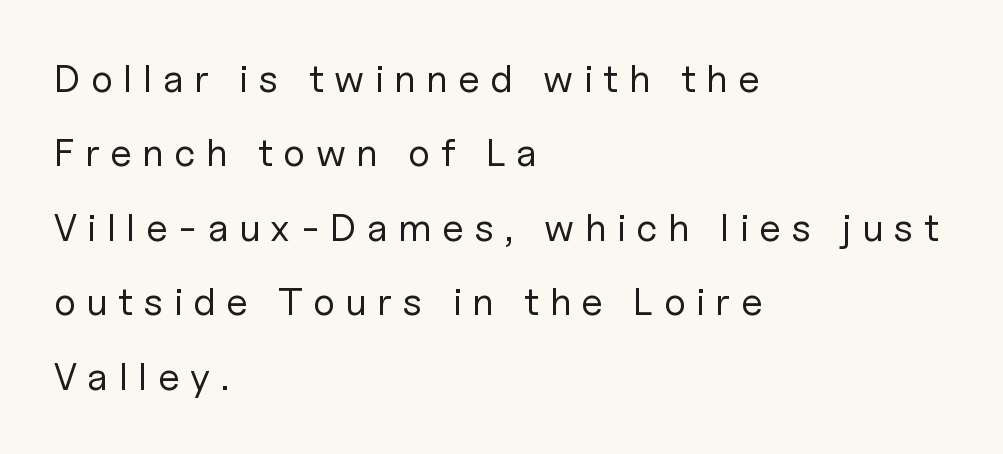
The image shows 39 px regular-weight sans-serif type, upright; set left-aligned, loose line spacing (1.91x), unusually wide letter spacing (+0.27 em), not underlined; low stroke contrast and a medium x-height.
